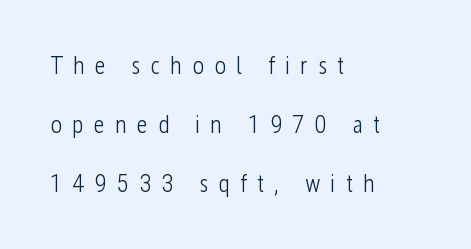
Q: Is the text bold? A: No.
Q: Is the text italic (slanted)? A: No, it is upright.
Q: Is the text underlined? A: No.
Q: How is the paragraph aligned? A: Left-aligned.
Q: Is the spacing between letters normal or unusually wide? A: Unusually wide.
Q: Is the spacing between lines tight, normal or loose? A: Loose.
